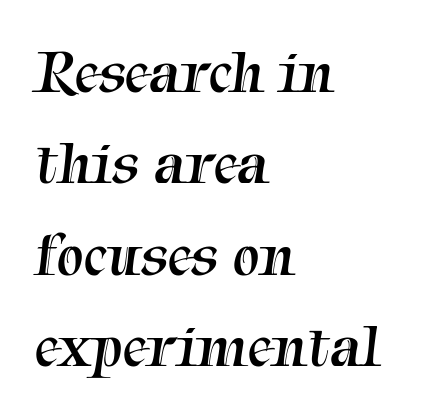
The image shows 61 px regular-weight serif type; set left-aligned, normal line spacing (1.5x), normal letter spacing, not underlined; medium stroke contrast and a medium x-height.
